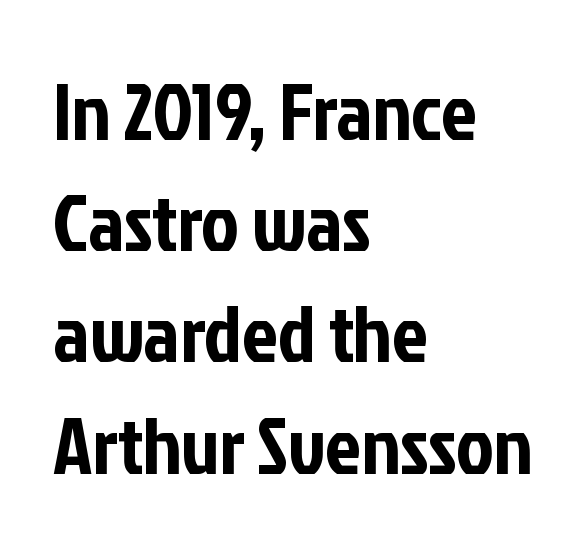
{"serif": "no", "italic": "no", "width": "condensed", "stroke_contrast": "low", "x_height": "medium", "monospaced": "no", "underline": "no", "align": "left", "line_spacing": "normal", "line_spacing_ratio": 1.39, "letter_spacing": "normal", "letter_spacing_em": 0.0, "glyph_px": 80}
